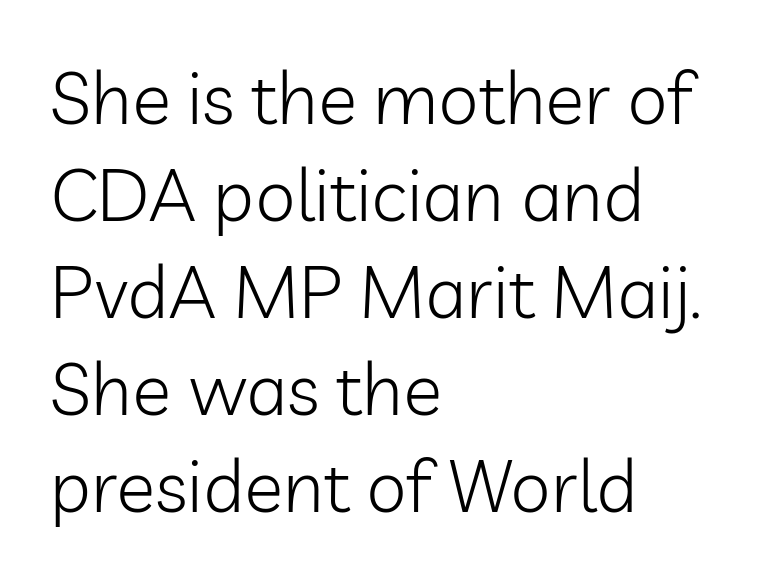
The image shows 73 px light sans-serif type, upright; set left-aligned, normal line spacing (1.33x), normal letter spacing, not underlined; low stroke contrast and a medium x-height.
